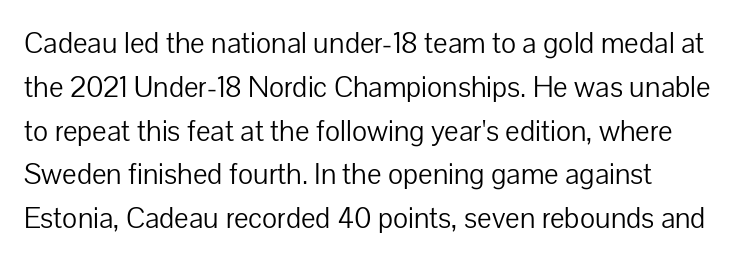
{"serif": "no", "italic": "no", "bold": "no", "weight": "light", "width": "normal", "stroke_contrast": "low", "x_height": "medium", "monospaced": "no", "underline": "no", "line_spacing": "normal", "line_spacing_ratio": 1.51, "letter_spacing": "normal", "letter_spacing_em": 0.0, "glyph_px": 29}
